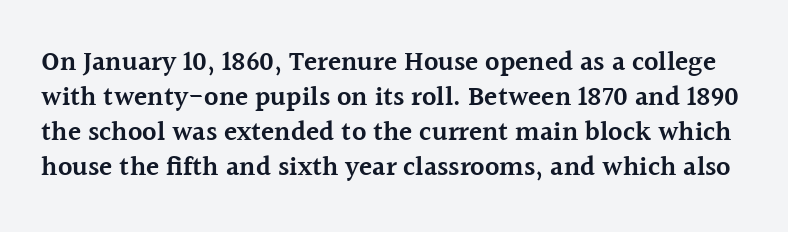
The image shows 27 px text type, upright; set normal line spacing (1.3x), normal letter spacing, not underlined.
